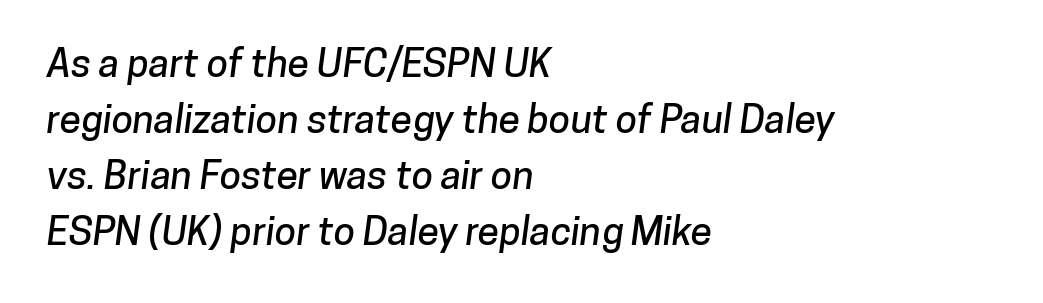
Q: Is the typeface a serif or a sans-serif typeface? A: Sans-serif.
Q: Is the text underlined? A: No.
Q: How is the paragraph aligned? A: Left-aligned.
Q: Is the spacing between letters normal or unusually wide? A: Normal.
Q: Is the spacing between lines tight, normal or loose? A: Normal.
Q: Width (condensed, normal, or wide)? A: Normal.
Q: Stroke contrast? A: Low.
Q: x-height? A: Medium.
Q: Monospaced? A: No.
